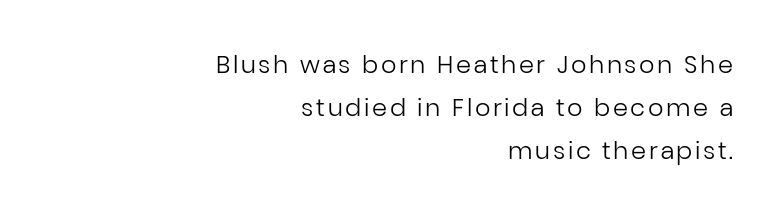
{"italic": "no", "bold": "no", "underline": "no", "align": "right", "line_spacing_ratio": 1.79, "glyph_px": 24}
